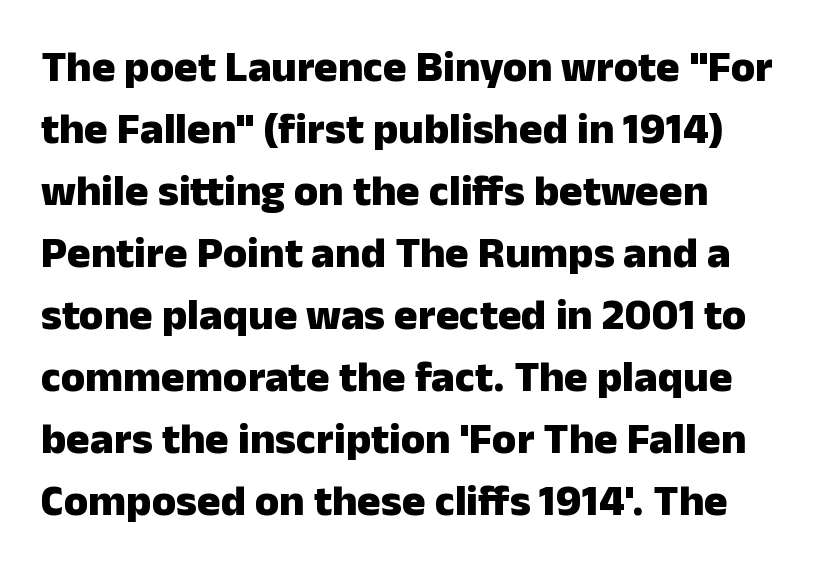
Type style note: lacks serifs. Here the designer chose a conventional face with non-uniform glyph widths. Each new line begins a customary step beneath the previous one. Clear beneath every line of the passage. Quick note: not italic, upright. The characters look thick and weighty, a clear bold.
